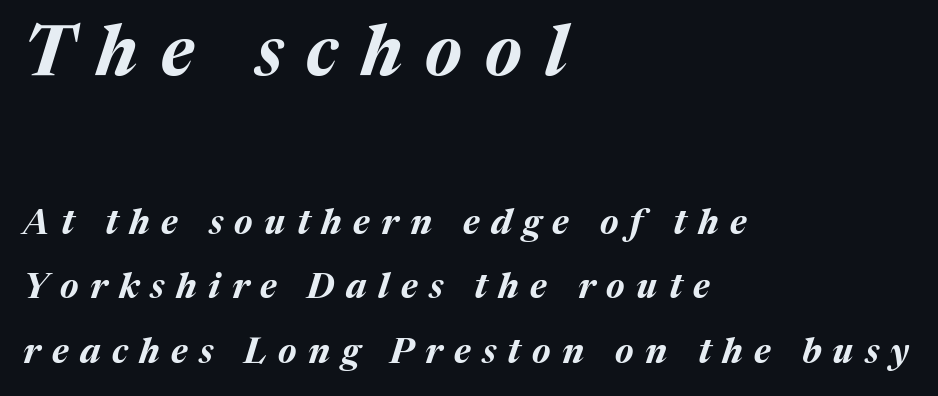
Weight check: bold — yes, fully. Words float on clear page, feet unadorned. The face used here appears at its bigger size in the upper chunk. How are the letters spaced? Widely, with obvious added tracking. The typesetter chose a ragged-right arrangement here.
